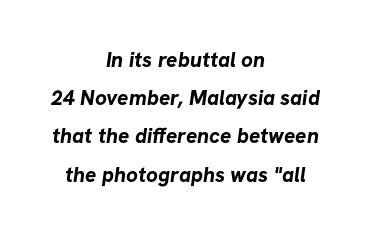
Typeset on center — no edge is straight. These lines keep a tight, regular rhythm from letter to letter. Just letters on the line, the space beneath them empty. You'd pick this weight for a headline — it's a proper bold.
